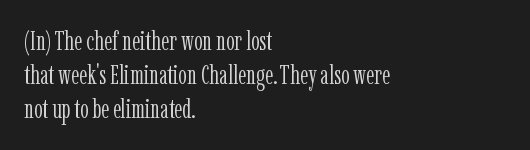
The image shows 27 px text type, upright; set left-aligned, normal line spacing (1.26x), normal letter spacing, not underlined.
